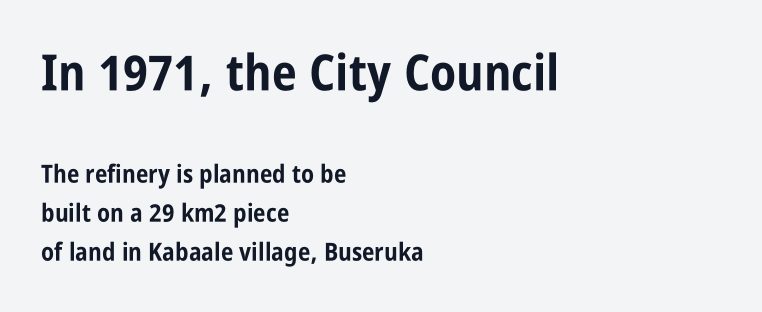
Q: Is the text bold? A: Yes.
Q: Is the text italic (slanted)? A: No, it is upright.
Q: Is the typeface a serif or a sans-serif typeface? A: Sans-serif.
Q: Is the text underlined? A: No.
Q: How is the paragraph aligned? A: Left-aligned.
Q: Is the spacing between letters normal or unusually wide? A: Normal.
Q: Is the spacing between lines tight, normal or loose? A: Normal.
Q: Which block of text is set in a larger size, the first (top) or the second (bottom)? A: The first (top) one.
Q: Width (condensed, normal, or wide)? A: Condensed.
Q: Stroke contrast? A: Low.
Q: x-height? A: Large.
Q: Monospaced? A: No.
